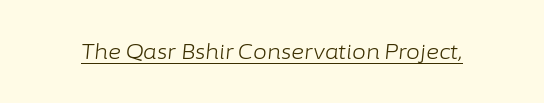
Words appear dense and cohesive because spacing is normal. Looking at the ascenders, they clearly lean. A continuous stroke trails under the words, as in a hyperlink. Unbolded letterforms with no extra heft.
